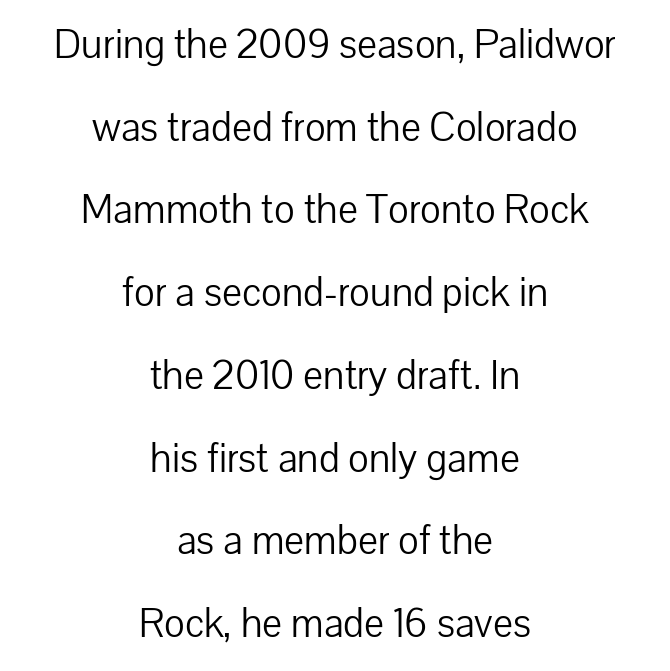
{"serif": "no", "italic": "no", "bold": "no", "weight": "light", "width": "normal", "stroke_contrast": "low", "x_height": "medium", "monospaced": "no", "underline": "no", "align": "center", "line_spacing": "loose", "line_spacing_ratio": 1.97, "letter_spacing": "normal", "letter_spacing_em": 0.0, "glyph_px": 42}
